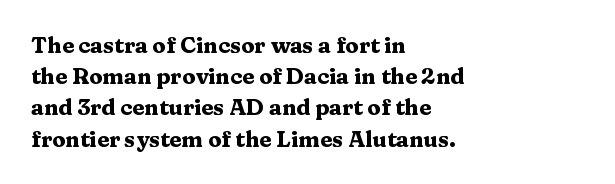
Q: Is the text bold? A: Yes.
Q: Is the text italic (slanted)? A: No, it is upright.
Q: Is the text underlined? A: No.
Q: How is the paragraph aligned? A: Left-aligned.
Q: Is the spacing between letters normal or unusually wide? A: Normal.
Q: Is the spacing between lines tight, normal or loose? A: Normal.
